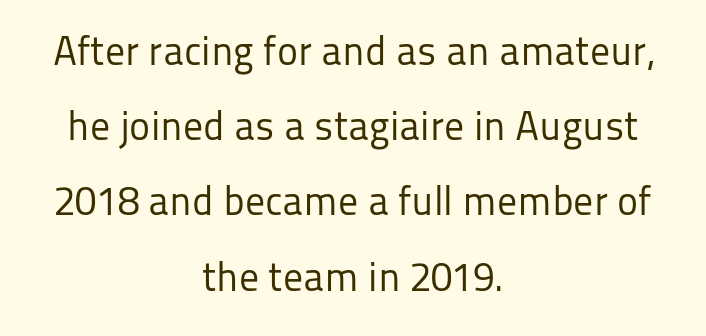
The image shows 40 px regular-weight sans-serif type, upright; set centered, line spacing 1.88x, normal letter spacing, not underlined; low stroke contrast and a medium x-height.
